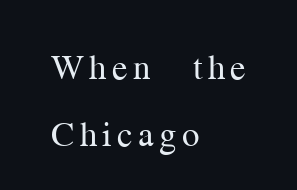
The image shows 35 px regular-weight serif type, upright; set left-aligned, loose line spacing (1.91x), not underlined; medium stroke contrast and a medium x-height.
